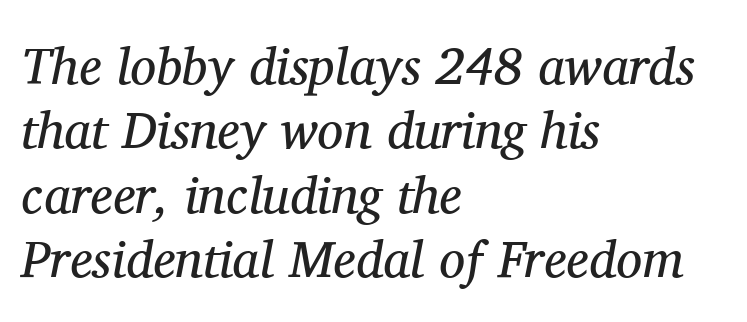
Q: Is the text bold? A: No.
Q: Is the text italic (slanted)? A: Yes, it leans right by about 11 degrees.
Q: Is the typeface a serif or a sans-serif typeface? A: Serif.
Q: Is the text underlined? A: No.
Q: How is the paragraph aligned? A: Left-aligned.
Q: Is the spacing between letters normal or unusually wide? A: Normal.
Q: Width (condensed, normal, or wide)? A: Normal.
Q: Stroke contrast? A: Medium.
Q: x-height? A: Medium.
Q: Monospaced? A: No.
